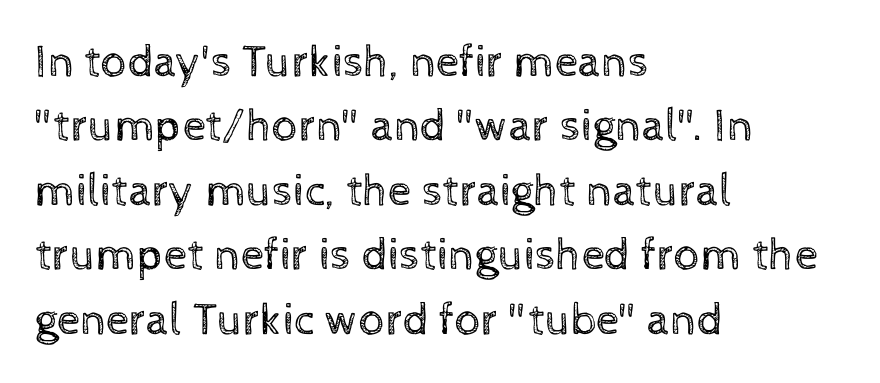
Q: Is the text bold? A: No.
Q: Is the text italic (slanted)? A: No, it is upright.
Q: Is the text underlined? A: No.
Q: How is the paragraph aligned? A: Left-aligned.
Q: Is the spacing between letters normal or unusually wide? A: Normal.
Q: Is the spacing between lines tight, normal or loose? A: Normal.
Q: Width (condensed, normal, or wide)? A: Normal.
Q: x-height? A: Medium.
Q: Monospaced? A: No.
